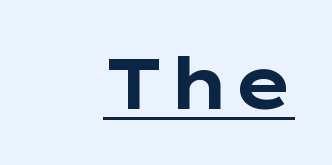
The passage shown is typed in a proportional face where columns would drift. Is this a sans? Yes — the strokes have no serifs. The type sits square on the baseline with zero lean. This rendering uses right alignment, leaving the left contour irregular. Underlining? Definitely there.
